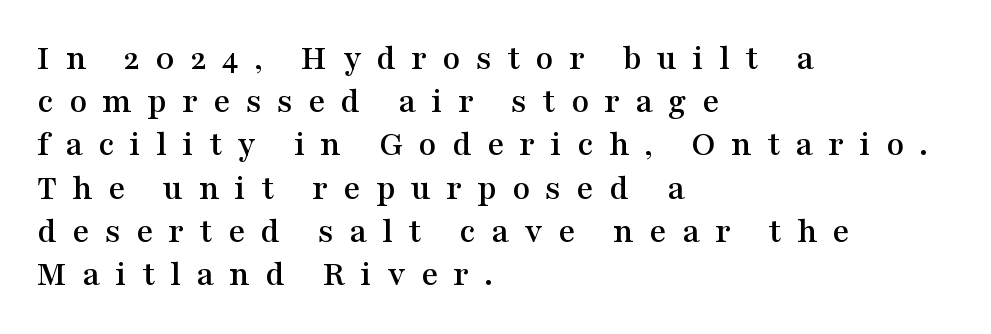
The image shows 36 px wide serif type, upright; set left-aligned, line spacing 1.2x, unusually wide letter spacing (+0.43 em), not underlined; medium stroke contrast and a medium x-height.
